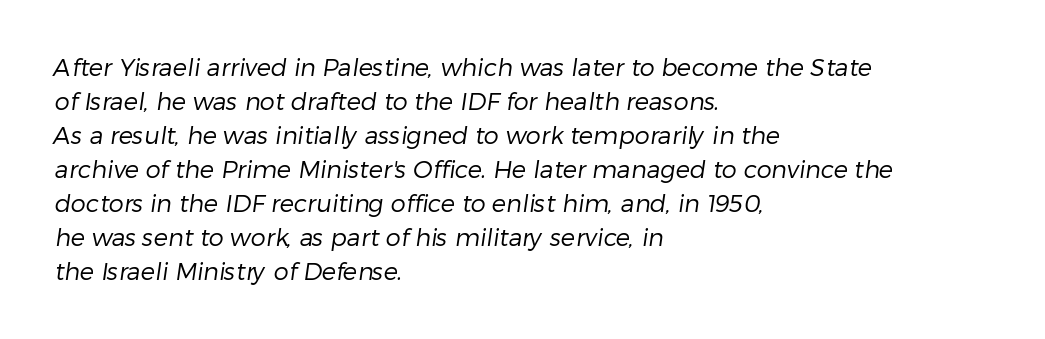
{"bold": "no", "underline": "no", "align": "left", "line_spacing": "normal", "line_spacing_ratio": 1.42, "letter_spacing": "normal", "letter_spacing_em": 0.0, "glyph_px": 24}
